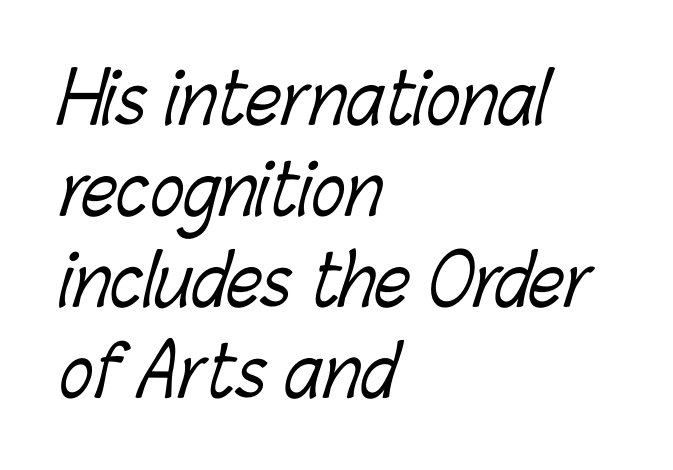
The line texture is even and compact thanks to regular tracking. Has an underline been added? It has not. These lines are set flush left with a ragged right edge. The face looks like a standard text weight, possibly lighter.
